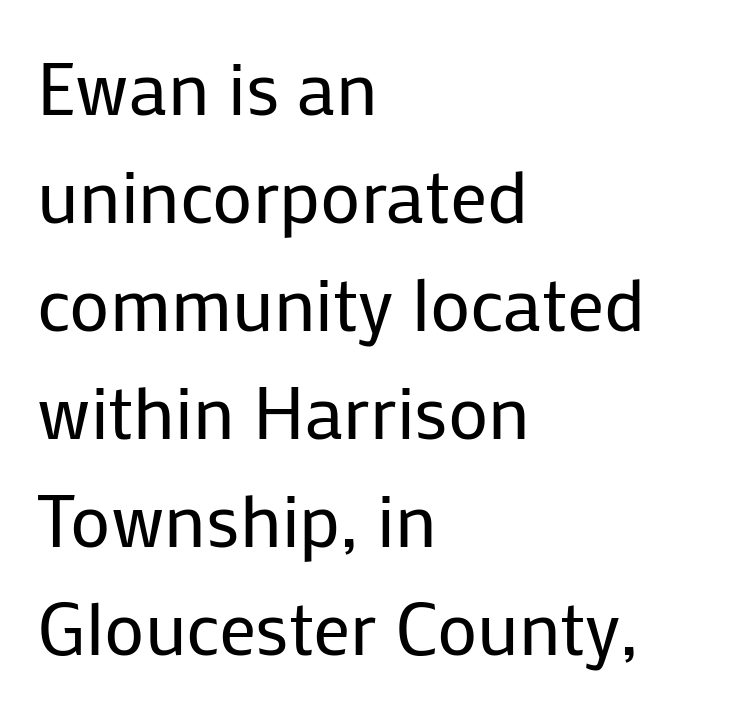
{"serif": "no", "italic": "no", "bold": "no", "weight": "regular", "width": "normal", "stroke_contrast": "low", "x_height": "medium", "monospaced": "no", "underline": "no", "align": "left", "line_spacing": "normal", "line_spacing_ratio": 1.46, "letter_spacing": "normal", "letter_spacing_em": 0.0, "glyph_px": 74}
